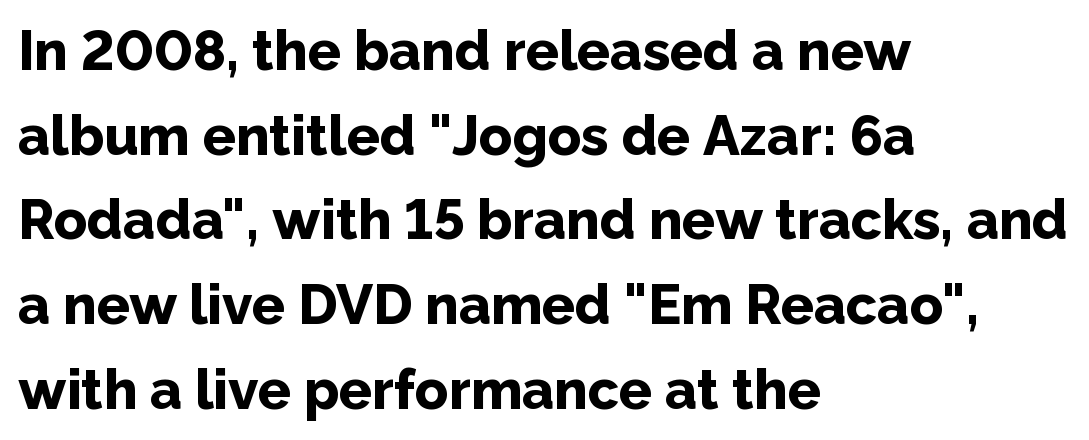
{"serif": "no", "italic": "no", "bold": "yes", "weight": "bold", "width": "normal", "stroke_contrast": "low", "x_height": "medium", "monospaced": "no", "underline": "no", "align": "left", "line_spacing": "normal", "line_spacing_ratio": 1.54, "letter_spacing": "normal", "letter_spacing_em": 0.0, "glyph_px": 55}
